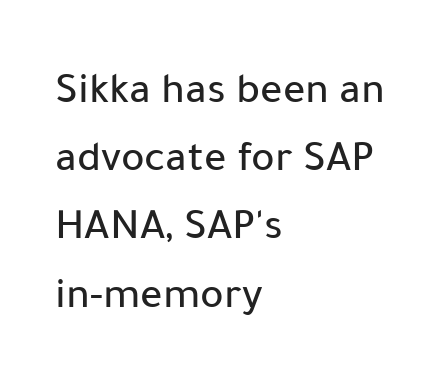
This rendering leaves character spacing at its baseline value. Is this a fixed-width face? No — the glyphs have proportional, varying widths. Designer's note — italics off, roman on. The setting favours the left margin, as ordinary paragraphs usually do. The rows are spaced the way most documents space them. The glyphs are unaccompanied by any horizontal stroke below them.
